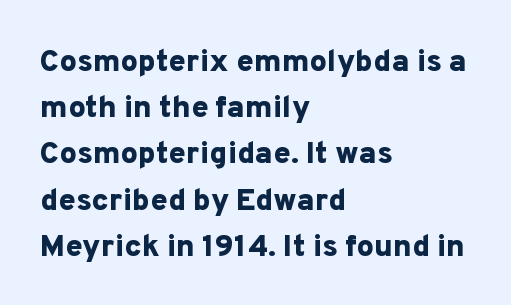
Q: Is the text bold? A: Yes.
Q: Is the text italic (slanted)? A: No, it is upright.
Q: Is the typeface a serif or a sans-serif typeface? A: Sans-serif.
Q: Is the text underlined? A: No.
Q: How is the paragraph aligned? A: Left-aligned.
Q: Is the spacing between letters normal or unusually wide? A: Normal.
Q: Is the spacing between lines tight, normal or loose? A: Normal.
Q: Width (condensed, normal, or wide)? A: Normal.
Q: Stroke contrast? A: Low.
Q: x-height? A: Medium.
Q: Monospaced? A: No.
